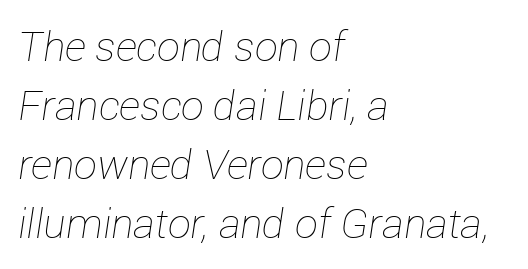
The image shows 41 px thin type, italic (leaning right); set left-aligned, normal line spacing (1.44x), normal letter spacing, not underlined; low stroke contrast and a medium x-height.
